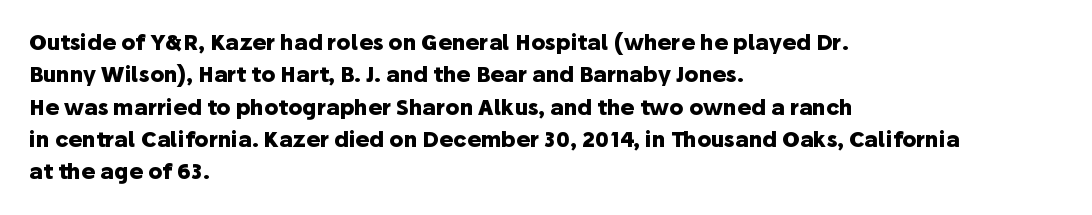
Unlike italic type, these characters show no tilt at all. Line starts are locked; line ends wander. Characters follow at the spacing the type designer built in. On the weight axis this lands at bold, roughly 700. The passage shown is not underscored anywhere.
